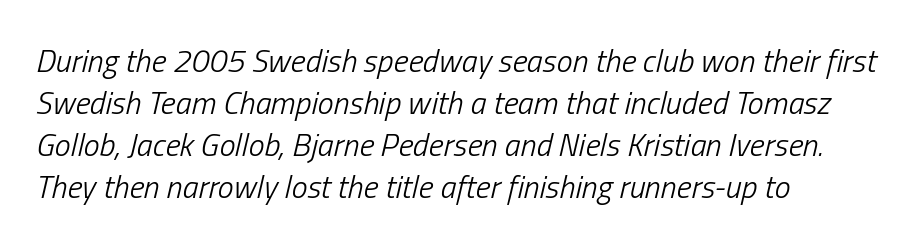
The image shows 32 px light, condensed type, italic (leaning right); set left-aligned, normal line spacing (1.31x), normal letter spacing, not underlined; low stroke contrast and a medium x-height.
